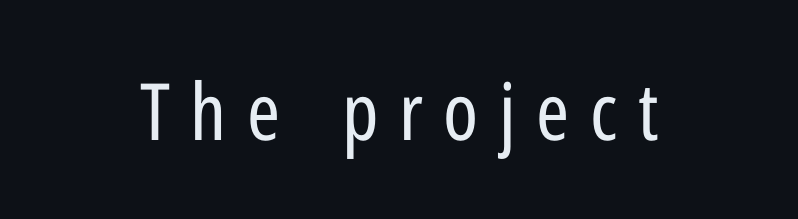
Q: Is the text bold? A: No.
Q: Is the text italic (slanted)? A: No, it is upright.
Q: Is the typeface a serif or a sans-serif typeface? A: Sans-serif.
Q: Is the text underlined? A: No.
Q: Is the spacing between letters normal or unusually wide? A: Unusually wide.
Q: Width (condensed, normal, or wide)? A: Condensed.
Q: Stroke contrast? A: Low.
Q: x-height? A: Medium.
Q: Monospaced? A: No.
